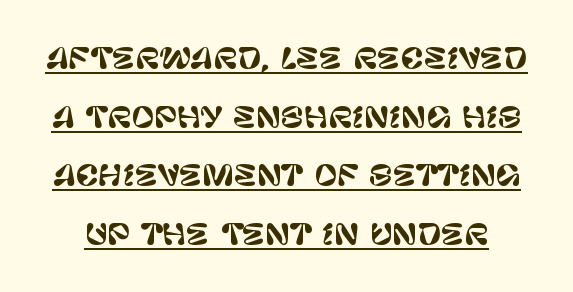
Q: Is the text italic (slanted)? A: Yes.
Q: Is the typeface a serif or a sans-serif typeface? A: Sans-serif.
Q: Is the text underlined? A: Yes.
Q: Is the spacing between letters normal or unusually wide? A: Normal.
Q: Is the spacing between lines tight, normal or loose? A: Loose.
Q: Width (condensed, normal, or wide)? A: Normal.
Q: Stroke contrast? A: Low.
Q: x-height? A: Large.
Q: Monospaced? A: No.
